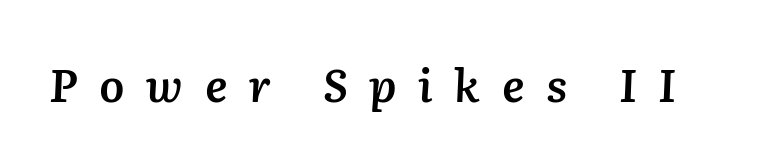
The image shows 45 px semibold type, italic (leaning right); set unusually wide letter spacing (+0.48 em), not underlined; medium stroke contrast and a medium x-height.
